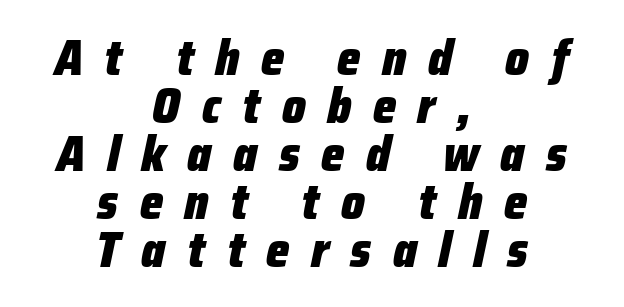
Q: Is the text bold? A: Yes.
Q: Is the text italic (slanted)? A: Yes, it leans right by about 12 degrees.
Q: Is the text underlined? A: No.
Q: How is the paragraph aligned? A: Centered.
Q: Is the spacing between letters normal or unusually wide? A: Unusually wide.
Q: Is the spacing between lines tight, normal or loose? A: Tight.
Q: Width (condensed, normal, or wide)? A: Condensed.
Q: Stroke contrast? A: Low.
Q: x-height? A: Medium.
Q: Monospaced? A: No.
